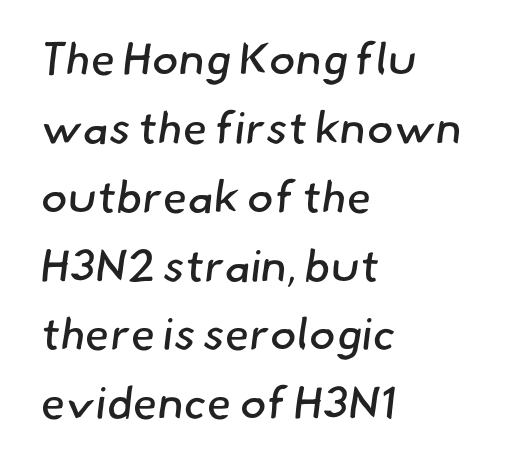
Check where the strokes stop: nothing finishes them off — pure sans. How would I describe the line gaps? Plain and ordinary. Stems and bowls with no extra thickness — not bold. The space beneath each line is pristine and unruled.
